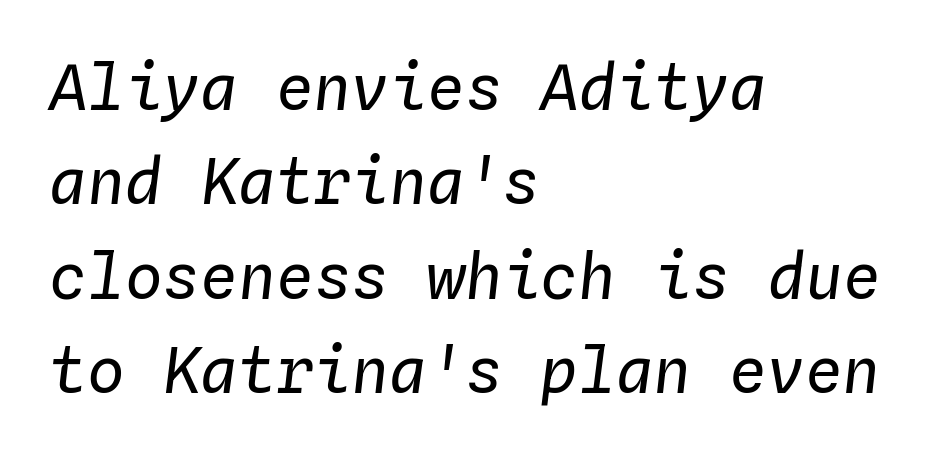
{"italic": "yes", "lean": "right", "slant_degrees": 4, "bold": "no", "weight": "regular", "width": "normal", "stroke_contrast": "low", "x_height": "medium", "monospaced": "yes", "underline": "no", "align": "left", "line_spacing": "normal", "line_spacing_ratio": 1.5, "letter_spacing": "normal", "letter_spacing_em": 0.0, "glyph_px": 63}
